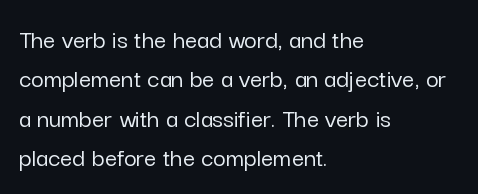
Rule under the text: the space is simply empty. The passage is arranged the way most books set body copy — flush left. This is the regular roman posture of the typeface. Default kerning and tracking; the words read as compact shapes.
